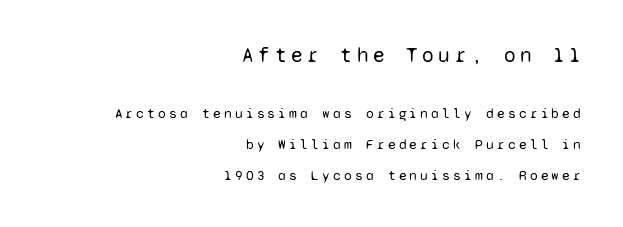
The image shows 21 px text type, upright; set right-aligned, loose line spacing (2.21x), unusually wide letter spacing (+0.23 em), not underlined; the first (top) block is 1.5x larger.
